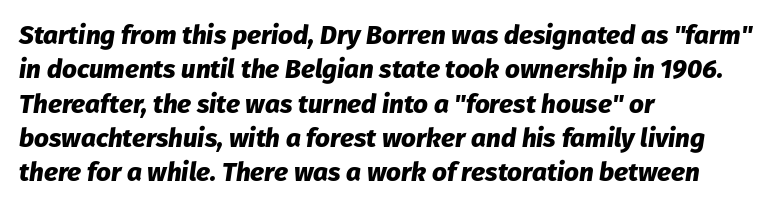
Q: Is the text bold? A: Yes.
Q: Is the text italic (slanted)? A: Yes, it leans right by about 8 degrees.
Q: Is the text underlined? A: No.
Q: How is the paragraph aligned? A: Left-aligned.
Q: Is the spacing between letters normal or unusually wide? A: Normal.
Q: Is the spacing between lines tight, normal or loose? A: Normal.
